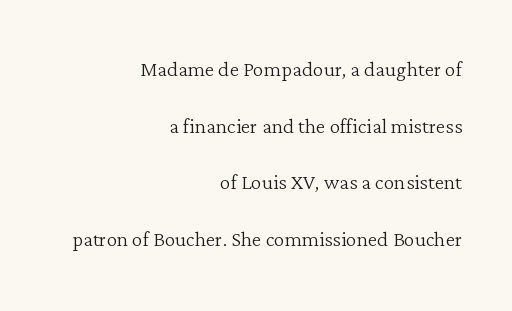
{"italic": "no", "bold": "no", "underline": "no", "align": "right", "line_spacing": "loose", "line_spacing_ratio": 2.1, "letter_spacing": "normal", "letter_spacing_em": 0.0, "glyph_px": 27}
